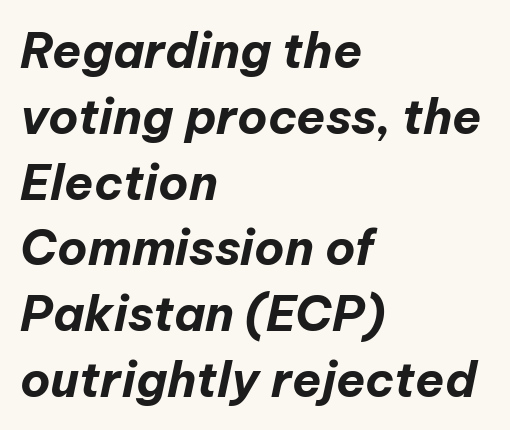
Characters follow at the spacing the type designer built in. How would I describe the line gaps? Plain and ordinary. Clear beneath every line of the passage. As a designer I'd log this as weight 700, bold.
